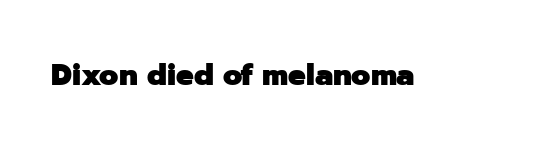
The image shows 31 px heavy sans-serif type, upright; set normal letter spacing, not underlined; low stroke contrast and a medium x-height.
